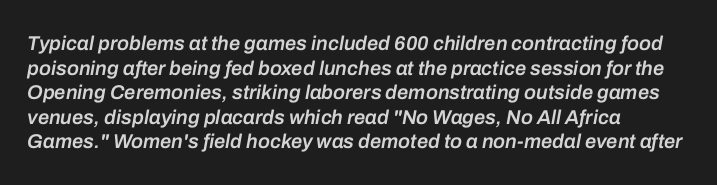
{"italic": "yes", "lean": "right", "slant_degrees": 10, "bold": "semi", "underline": "no", "align": "left", "line_spacing_ratio": 1.23, "letter_spacing": "normal", "letter_spacing_em": 0.0, "glyph_px": 20}
